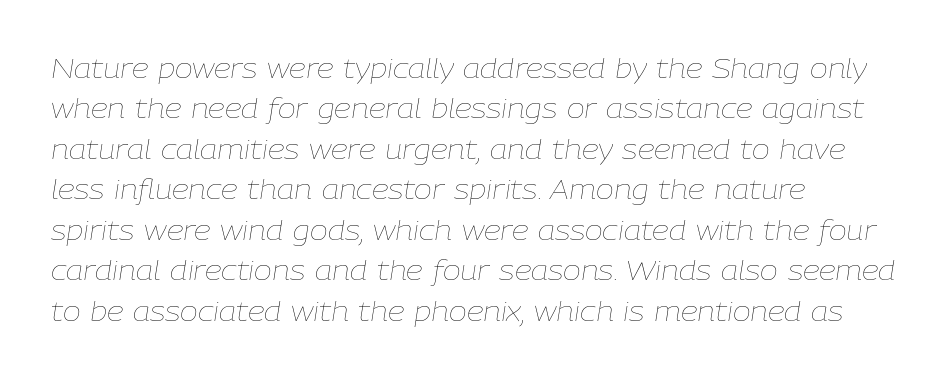
The image shows 27 px text type, italic (leaning right); set left-aligned, normal line spacing (1.5x), normal letter spacing, not underlined.
